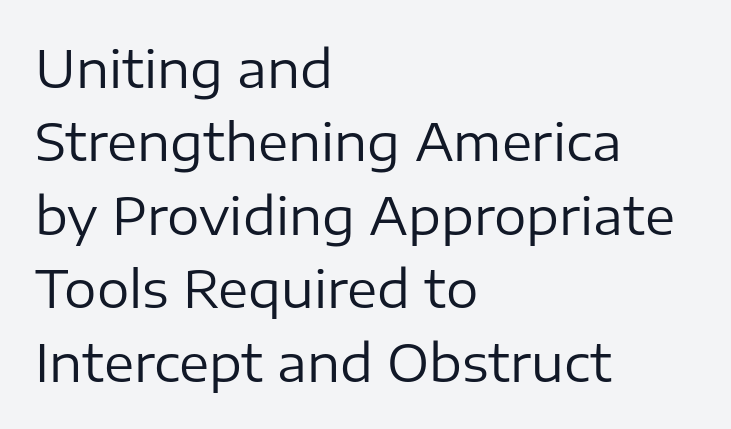
Do the characters align in a grid? No, the font is proportional. No extra tracking has been applied to these lines. No feet cap the strokes, marking this as sans-serif type. Vertical stems look standard width or narrower in stroke.
